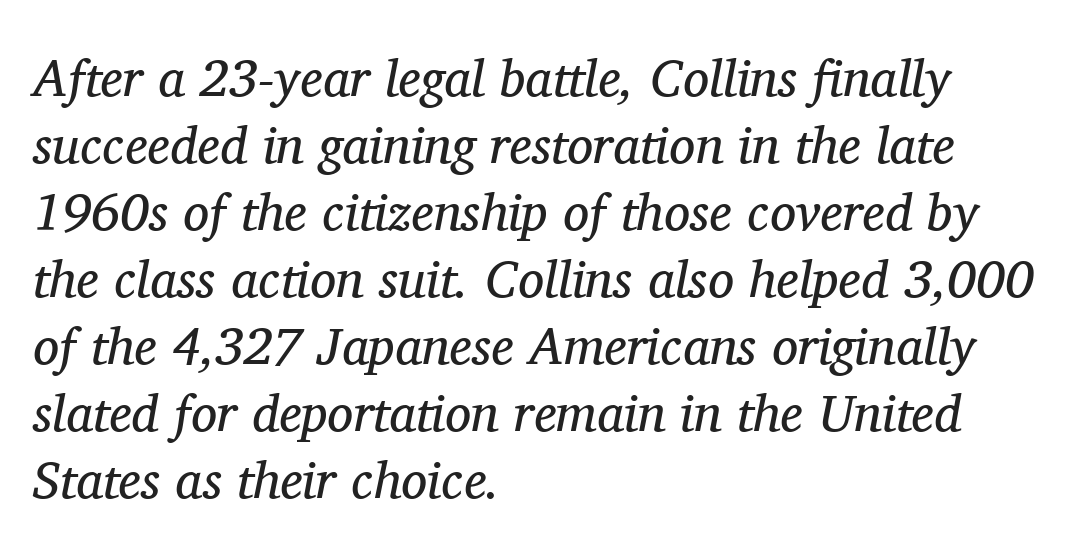
Q: Is the text bold? A: No.
Q: Is the text italic (slanted)? A: Yes, it leans right by about 11 degrees.
Q: Is the typeface a serif or a sans-serif typeface? A: Serif.
Q: Is the text underlined? A: No.
Q: How is the paragraph aligned? A: Left-aligned.
Q: Is the spacing between letters normal or unusually wide? A: Normal.
Q: Is the spacing between lines tight, normal or loose? A: Normal.
Q: Width (condensed, normal, or wide)? A: Normal.
Q: Stroke contrast? A: Medium.
Q: x-height? A: Medium.
Q: Monospaced? A: No.
